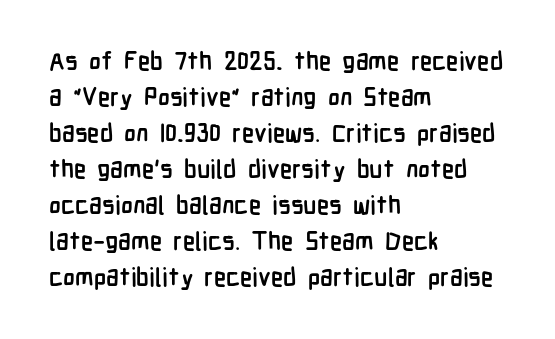
{"italic": "no", "bold": "yes", "underline": "no", "align": "left", "line_spacing": "normal", "line_spacing_ratio": 1.44, "letter_spacing": "normal", "letter_spacing_em": 0.0, "glyph_px": 25}
